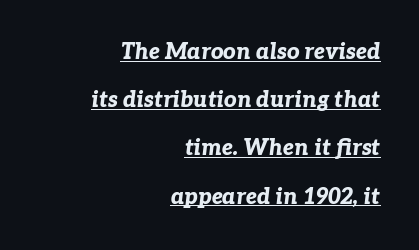
{"italic": "yes", "lean": "right", "slant_degrees": 7, "bold": "yes", "underline": "yes", "align": "right", "line_spacing": "loose", "line_spacing_ratio": 2.19, "letter_spacing": "normal", "letter_spacing_em": 0.0, "glyph_px": 22}
